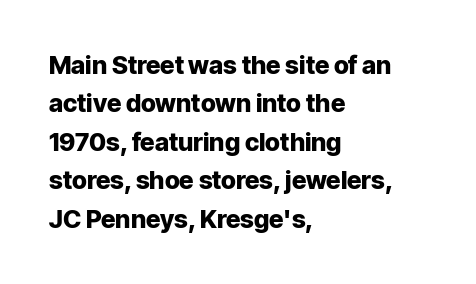
The image shows 25 px bold type, upright; set left-aligned, normal line spacing (1.54x), normal letter spacing, not underlined.
